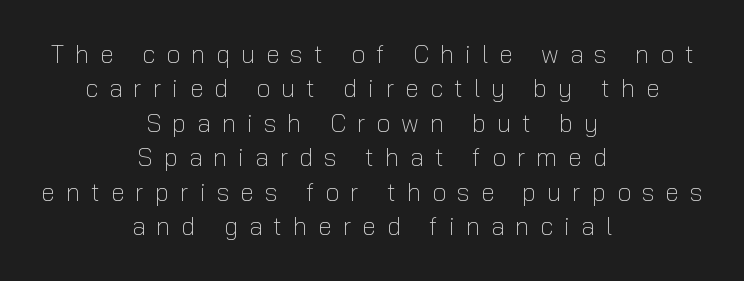
{"italic": "no", "bold": "no", "underline": "no", "align": "center", "line_spacing": "normal", "line_spacing_ratio": 1.38, "letter_spacing": "wide", "letter_spacing_em": 0.44, "glyph_px": 25}
